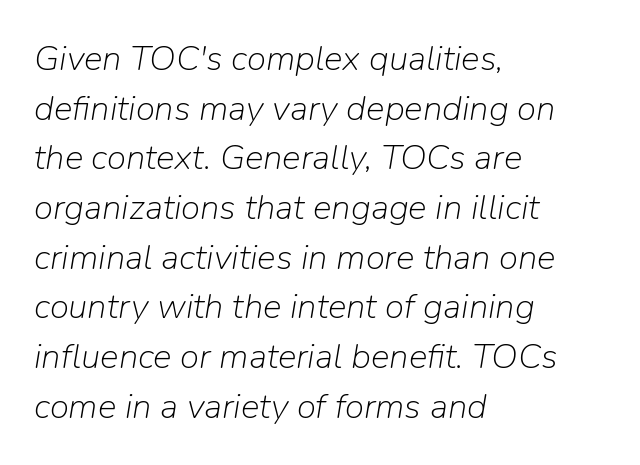
The image shows 35 px light type, italic (leaning right); set left-aligned, normal line spacing (1.42x), normal letter spacing, not underlined; low stroke contrast and a medium x-height.
